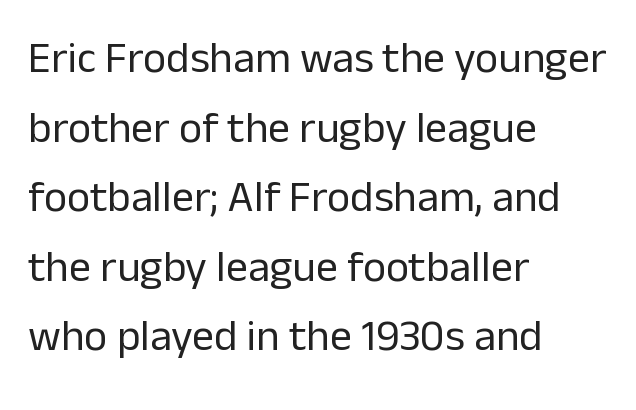
It's the straight-up-and-down kind of type. Examine the stroke ends and you'll find no serifs. Just letters on the line, the space beneath them empty. These lines keep a tight, regular rhythm from letter to letter.
